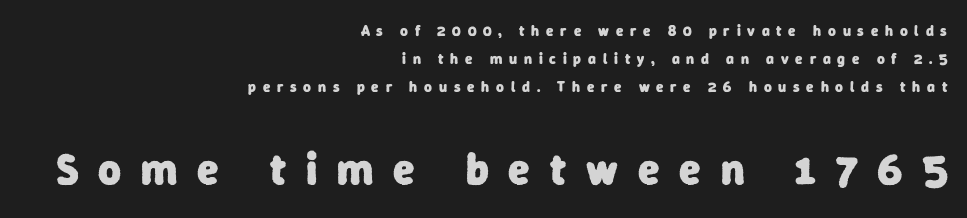
{"serif": "no", "bold": "yes", "weight": "heavy", "width": "normal", "stroke_contrast": "low", "x_height": "medium", "monospaced": "no", "underline": "no", "align": "right", "line_spacing_ratio": 1.86, "letter_spacing": "wide", "letter_spacing_em": 0.45, "larger_block": "second", "size_ratio": 2.93, "glyph_px": 44}
